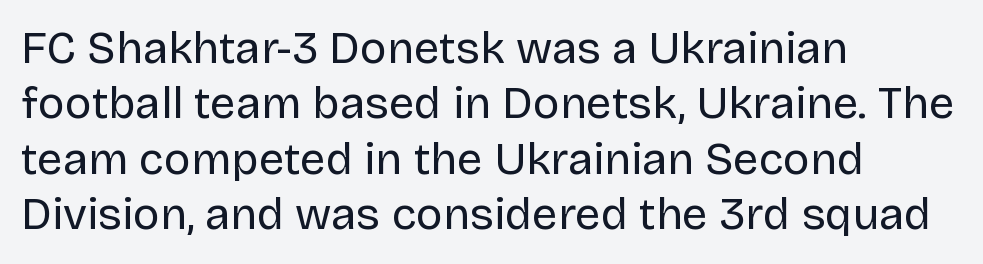
The image shows 45 px regular-weight sans-serif type, upright; set left-aligned, line spacing 1.23x, normal letter spacing, not underlined; low stroke contrast and a large x-height.
